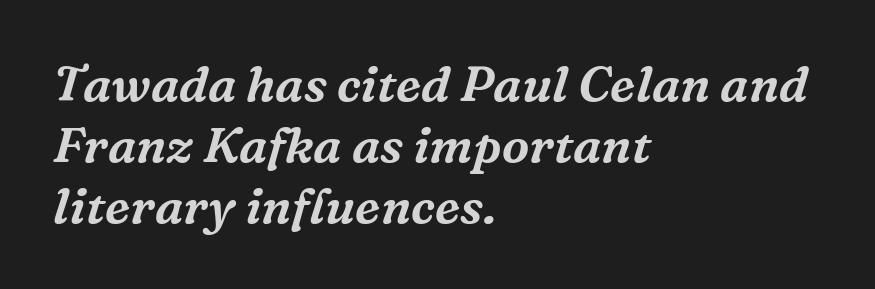
Q: Is the text italic (slanted)? A: Yes, it leans right by about 16 degrees.
Q: Is the typeface a serif or a sans-serif typeface? A: Serif.
Q: Is the text underlined? A: No.
Q: How is the paragraph aligned? A: Left-aligned.
Q: Is the spacing between letters normal or unusually wide? A: Normal.
Q: Width (condensed, normal, or wide)? A: Normal.
Q: Stroke contrast? A: Medium.
Q: x-height? A: Medium.
Q: Monospaced? A: No.
